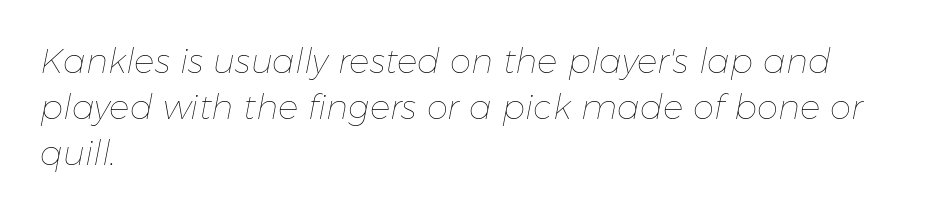
{"italic": "yes", "lean": "right", "slant_degrees": 11, "bold": "no", "weight": "thin", "width": "normal", "stroke_contrast": "low", "x_height": "medium", "monospaced": "no", "underline": "no", "align": "left", "line_spacing": "normal", "line_spacing_ratio": 1.35, "letter_spacing": "normal", "letter_spacing_em": 0.0, "glyph_px": 34}
